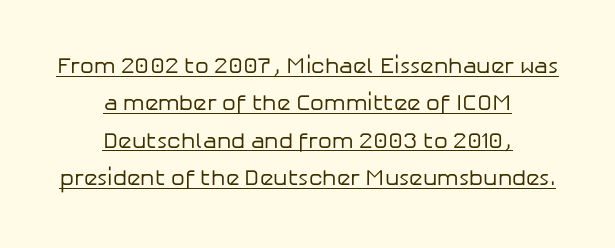
Neither beginnings nor endings align; midpoints do. The cut favours lightness, reaching ordinary text weight at its darkest. The axis of the letterforms is exactly vertical. Horizontal bands of white between lines are of average thickness. The passage shown is underscored from start to finish. Short note: letters normally spaced.
